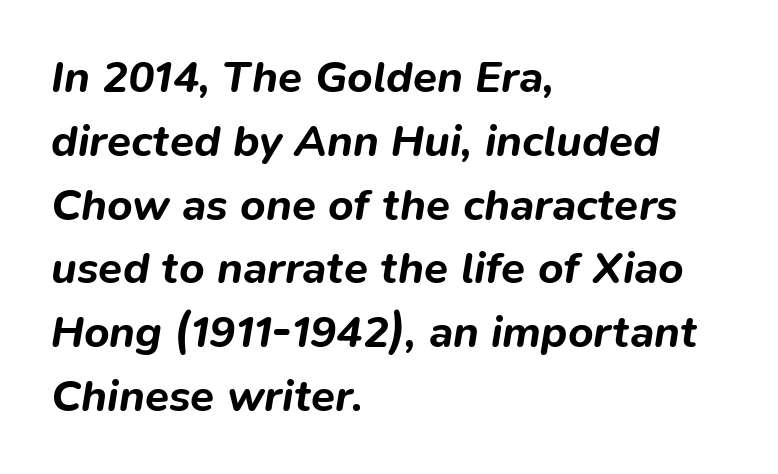
{"italic": "yes", "lean": "right", "slant_degrees": 9, "bold": "yes", "weight": "bold", "width": "normal", "stroke_contrast": "low", "x_height": "medium", "monospaced": "no", "underline": "no", "align": "left", "line_spacing": "normal", "line_spacing_ratio": 1.45, "letter_spacing": "normal", "letter_spacing_em": 0.0, "glyph_px": 44}
